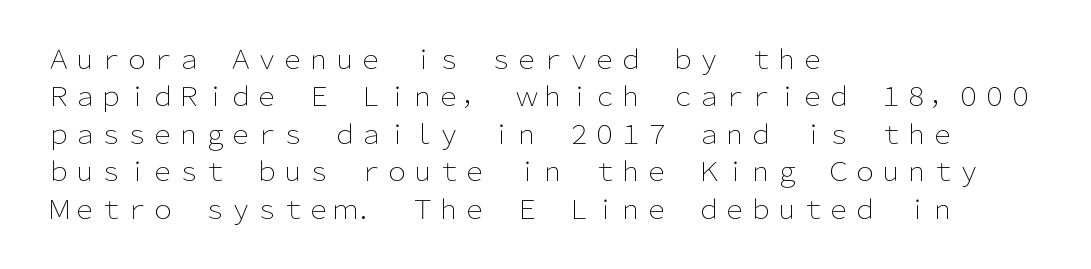
{"italic": "no", "bold": "no", "underline": "no", "align": "left", "line_spacing": "normal", "line_spacing_ratio": 1.44, "letter_spacing": "normal", "letter_spacing_em": 0.0, "glyph_px": 26}
